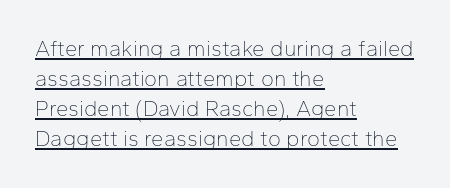
The image shows 22 px text type, upright; set left-aligned, normal line spacing (1.37x), normal letter spacing, underlined.
